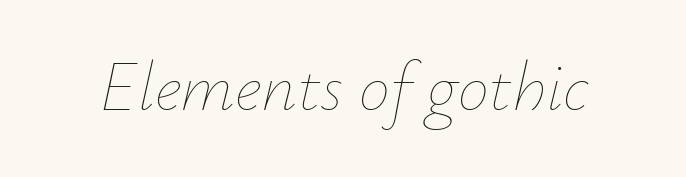
Stems and bowls with no extra thickness — not bold. Descenders hang freely into open space. Observe the lean: these are italic letterforms. The letterforms sit shoulder to shoulder at normal distance.
